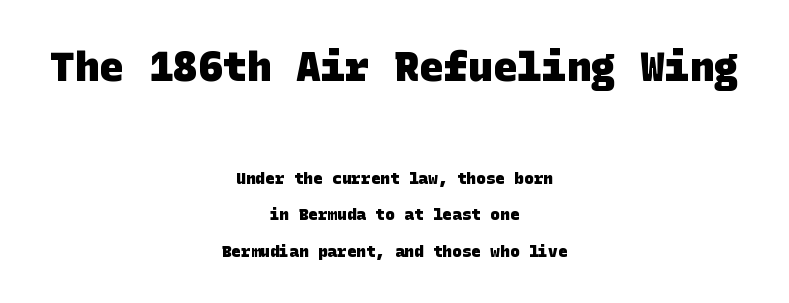
Where is the straight margin? There isn't one; the lines are centered. Does the weight exceed regular? Yes, all the way to bold. The type is set solid horizontally, with unmodified tracking. Regarding serifs, this sample does without them. The baseline area is clear.
